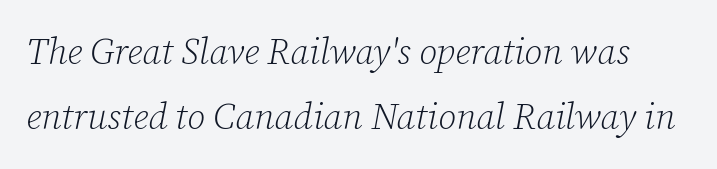
{"serif": "yes", "italic": "yes", "lean": "right", "slant_degrees": 12, "bold": "no", "weight": "light", "width": "normal", "stroke_contrast": "low", "x_height": "medium", "monospaced": "no", "underline": "no", "line_spacing_ratio": 1.81, "letter_spacing": "normal", "letter_spacing_em": 0.0, "glyph_px": 36}
